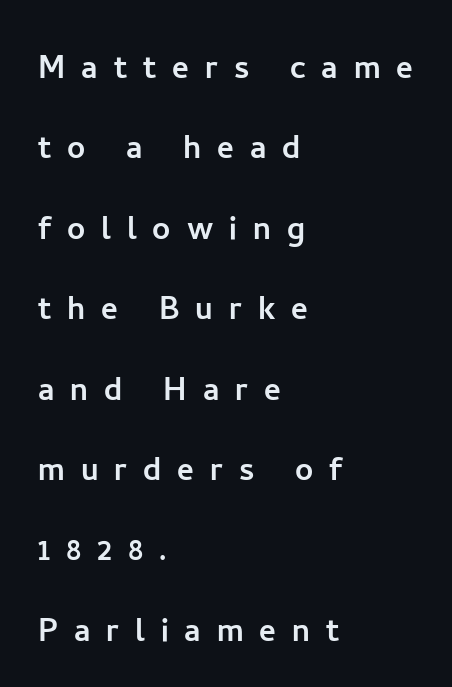
{"serif": "no", "italic": "no", "width": "normal", "stroke_contrast": "low", "x_height": "medium", "monospaced": "no", "underline": "no", "align": "left", "line_spacing": "loose", "line_spacing_ratio": 2.01, "letter_spacing": "wide", "letter_spacing_em": 0.4, "glyph_px": 40}
